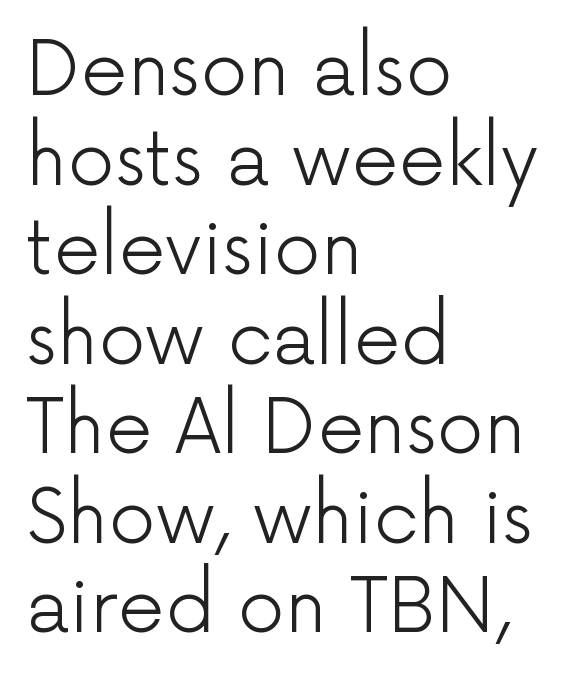
Q: Is the text bold? A: No.
Q: Is the text italic (slanted)? A: No, it is upright.
Q: Is the typeface a serif or a sans-serif typeface? A: Sans-serif.
Q: Is the text underlined? A: No.
Q: How is the paragraph aligned? A: Left-aligned.
Q: Is the spacing between letters normal or unusually wide? A: Normal.
Q: Width (condensed, normal, or wide)? A: Normal.
Q: Stroke contrast? A: Low.
Q: x-height? A: Medium.
Q: Monospaced? A: No.
